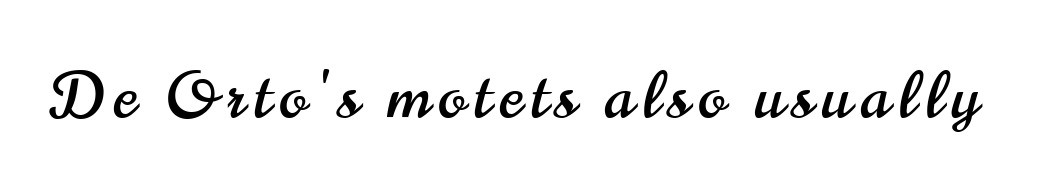
{"serif": "no", "width": "condensed", "stroke_contrast": "high", "x_height": "small", "monospaced": "no", "underline": "no", "glyph_px": 64}
